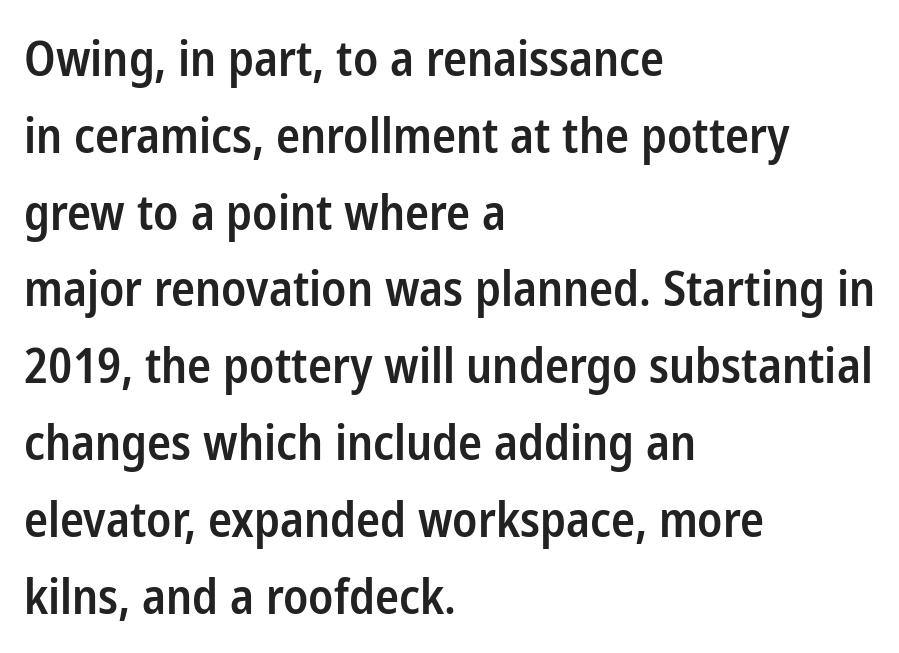
Nope, not italic — everything's standing straight. Glance below the letters and you will spot only blank space. Each letter keeps its own natural width here, so spacing adapts to shape. Baseline-to-baseline distance is the conventional proportion of letter height. A semibold gives these letters moderate extra thickness, short of bold. In CSS terms this would be text-align: left.
